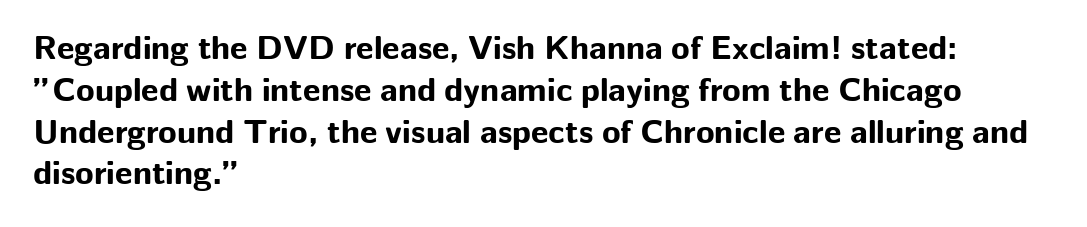
No extra tracking has been applied to these lines. The ragged edge is on the right, which tells us the setting is flush left. I'd call this a sans setting — the letters go barefoot. A roman cut, with each character standing at attention. The characters look thick and weighty, a clear bold.
